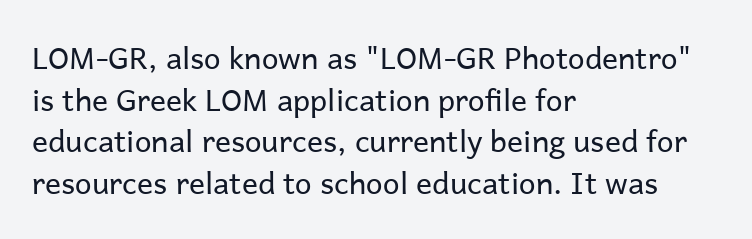
Q: Is the text bold? A: No.
Q: Is the text italic (slanted)? A: No, it is upright.
Q: Is the typeface a serif or a sans-serif typeface? A: Sans-serif.
Q: Is the text underlined? A: No.
Q: How is the paragraph aligned? A: Left-aligned.
Q: Is the spacing between letters normal or unusually wide? A: Normal.
Q: Is the spacing between lines tight, normal or loose? A: Normal.
Q: Width (condensed, normal, or wide)? A: Normal.
Q: Stroke contrast? A: Low.
Q: x-height? A: Medium.
Q: Monospaced? A: No.
